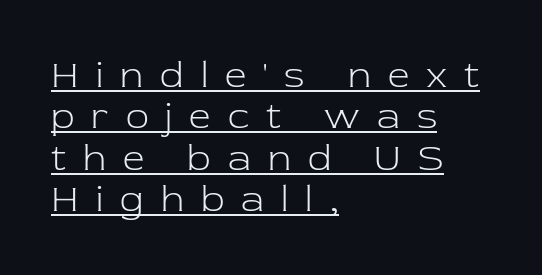
{"serif": "yes", "italic": "no", "bold": "no", "weight": "light", "width": "normal", "stroke_contrast": "low", "x_height": "medium", "monospaced": "no", "underline": "yes", "align": "left", "line_spacing": "tight", "line_spacing_ratio": 1.09, "letter_spacing": "wide", "letter_spacing_em": 0.45, "glyph_px": 38}
